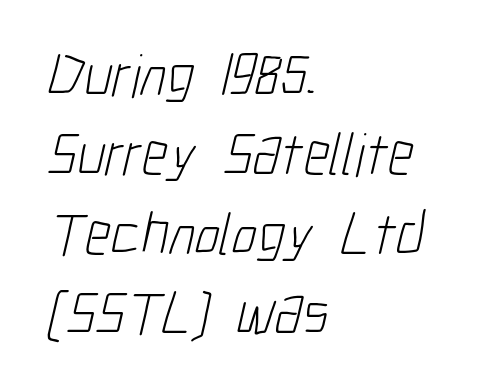
The area under the type is left untouched. Looks like regular typesetting: each glyph gets only the width it needs. Reading down the column, the eye jumps a familiar distance to each next line. The passage is arranged the way most books set body copy — flush left.
